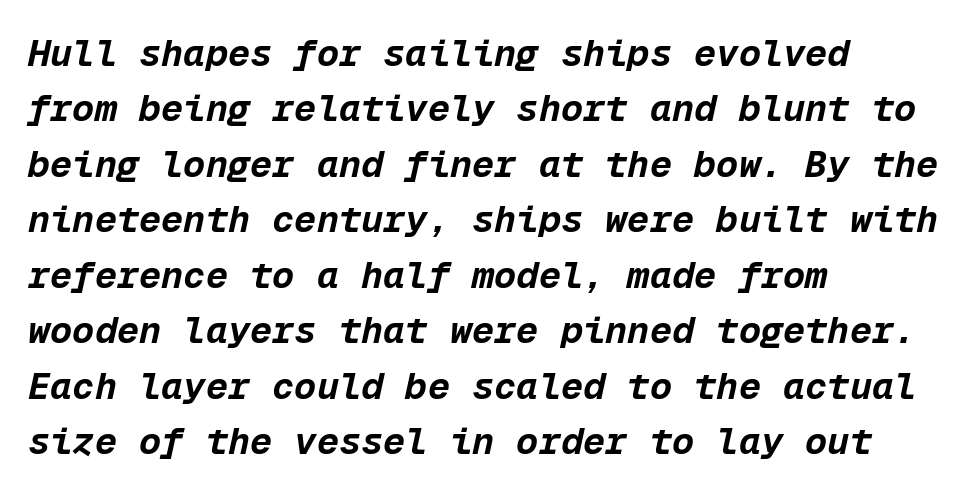
The image shows 37 px bold type, italic (leaning right), monospaced; set left-aligned, normal line spacing (1.5x), normal letter spacing, not underlined; low stroke contrast and a medium x-height.
